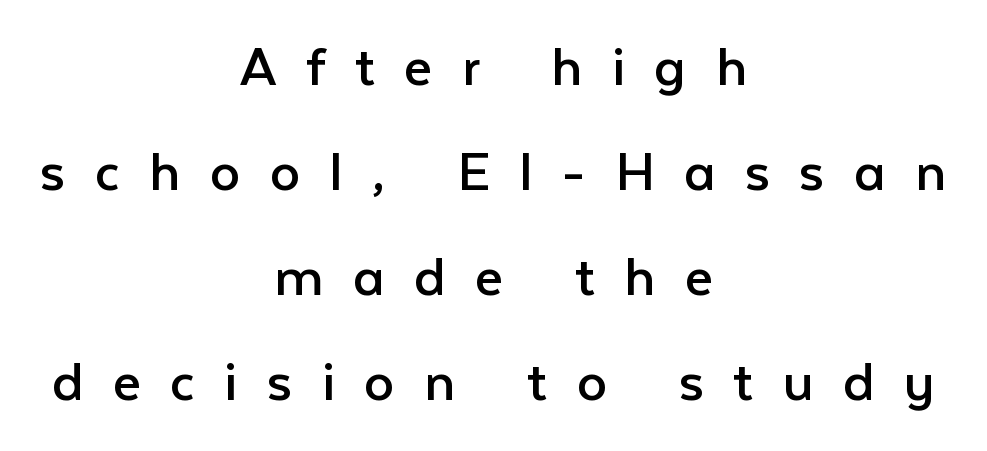
The image shows 61 px regular-weight sans-serif type, upright; set centered, line spacing 1.72x, unusually wide letter spacing (+0.48 em), not underlined; low stroke contrast and a medium x-height.
